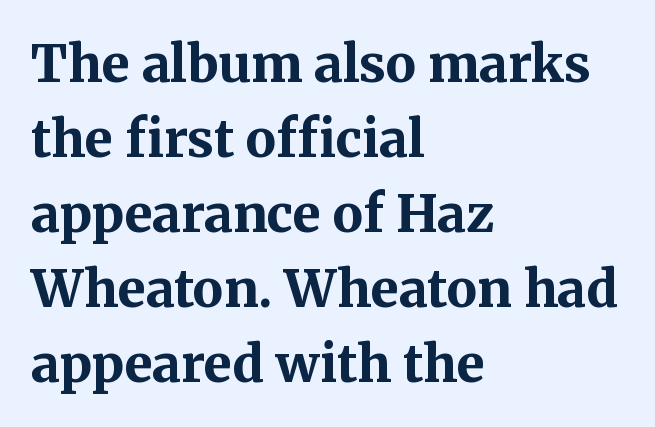
Q: Is the text bold? A: Yes.
Q: Is the text italic (slanted)? A: No, it is upright.
Q: Is the typeface a serif or a sans-serif typeface? A: Serif.
Q: Is the text underlined? A: No.
Q: How is the paragraph aligned? A: Left-aligned.
Q: Is the spacing between letters normal or unusually wide? A: Normal.
Q: Is the spacing between lines tight, normal or loose? A: Normal.
Q: Width (condensed, normal, or wide)? A: Normal.
Q: Stroke contrast? A: Medium.
Q: x-height? A: Medium.
Q: Monospaced? A: No.
